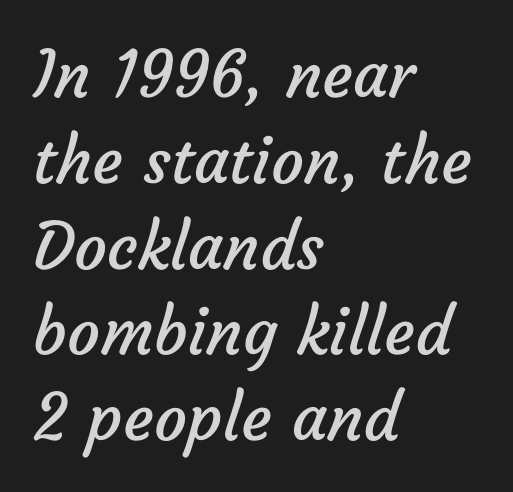
This is not heavy type; no bold has been used. Type without underlining. To sum up the face: it is a sans, with no serifs. The lines are quadded left. Quick note: interline space is typical. The letterforms sit shoulder to shoulder at normal distance.
